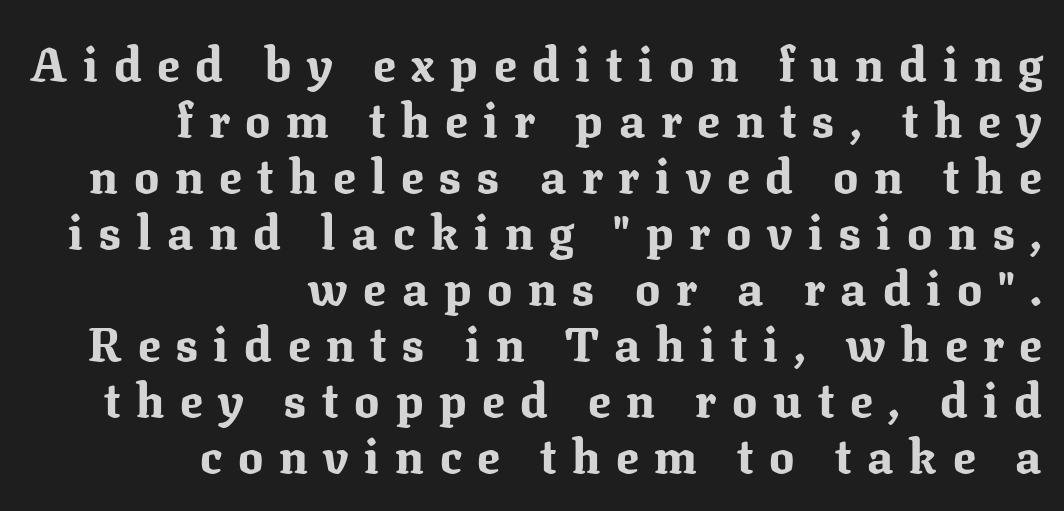
Q: Is the text bold? A: Yes.
Q: Is the text italic (slanted)? A: No, it is upright.
Q: Is the typeface a serif or a sans-serif typeface? A: Serif.
Q: Is the text underlined? A: No.
Q: How is the paragraph aligned? A: Right-aligned.
Q: Is the spacing between letters normal or unusually wide? A: Unusually wide.
Q: Width (condensed, normal, or wide)? A: Normal.
Q: Stroke contrast? A: Medium.
Q: x-height? A: Medium.
Q: Monospaced? A: No.
